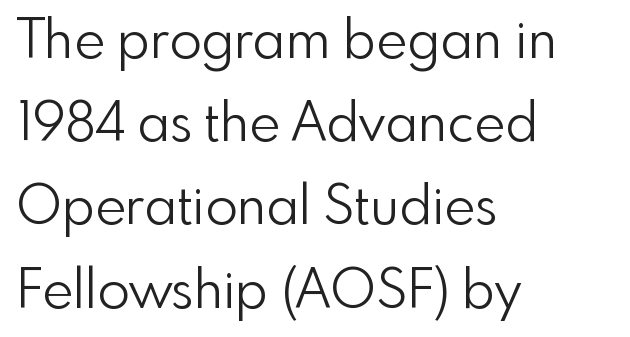
Weight: regular or lighter. Underline: absent. The tracking reads as untouched default to a designer's eye. Nope, no serifs anywhere on these letters.
